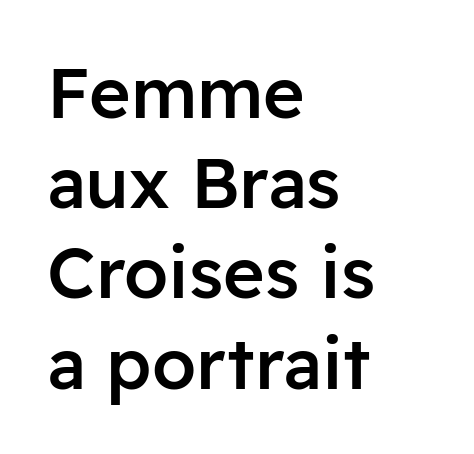
Inter-character spacing is left at the font's built-in metrics. Does the type have serifs? No, each stem ends abruptly. Italic? Not at all — the glyphs are vertical. Clear beneath every line of the passage.
